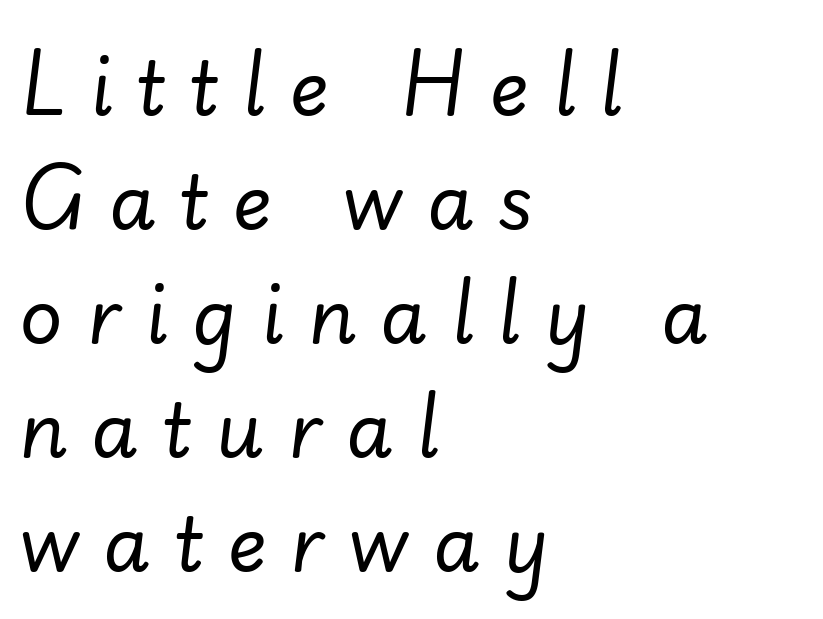
{"italic": "yes", "lean": "right", "slant_degrees": 7, "bold": "no", "weight": "regular", "width": "normal", "stroke_contrast": "low", "x_height": "small", "monospaced": "no", "underline": "no", "align": "left", "line_spacing": "normal", "line_spacing_ratio": 1.52, "letter_spacing": "wide", "letter_spacing_em": 0.32, "glyph_px": 75}
